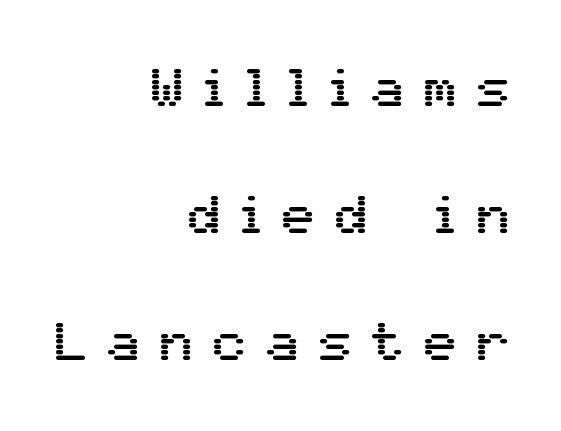
The image shows 55 px sans-serif type, upright; set right-aligned, loose line spacing (2.31x), unusually wide letter spacing (+0.36 em), not underlined; medium stroke contrast and a medium x-height.
